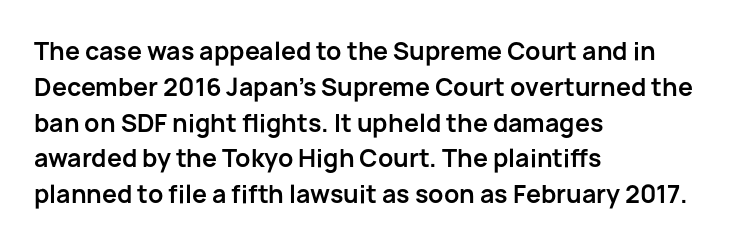
{"italic": "no", "bold": "yes", "underline": "no", "align": "left", "line_spacing": "normal", "line_spacing_ratio": 1.49, "letter_spacing": "normal", "letter_spacing_em": 0.0, "glyph_px": 24}
